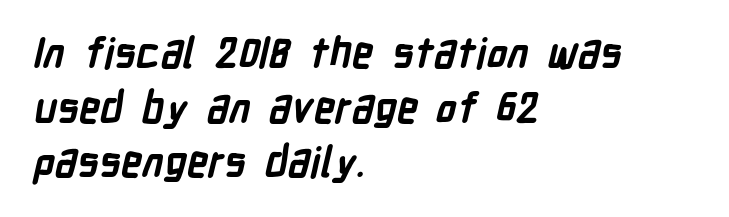
Successive baselines arrive at the customary interval. The strip under each line holds only bare page. Here the designer chose a conventional face with non-uniform glyph widths. The type is set solid horizontally, with unmodified tracking.
